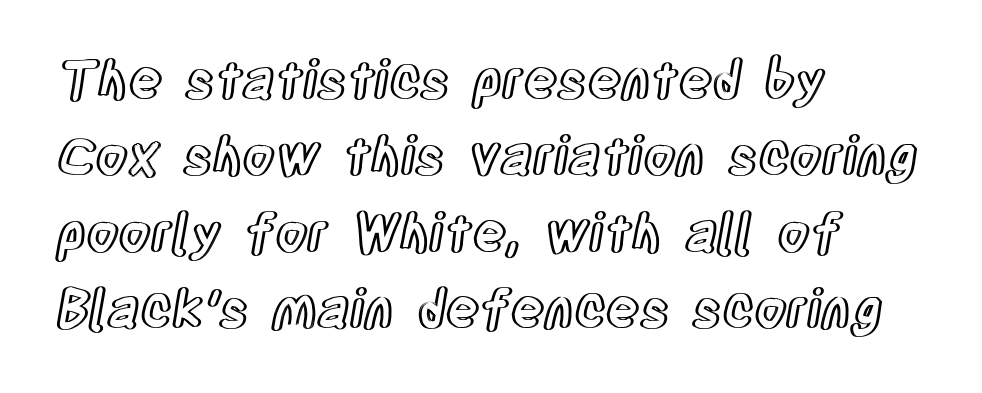
Q: Is the text italic (slanted)? A: Yes.
Q: Is the text underlined? A: No.
Q: How is the paragraph aligned? A: Left-aligned.
Q: Is the spacing between letters normal or unusually wide? A: Normal.
Q: Is the spacing between lines tight, normal or loose? A: Normal.
Q: Width (condensed, normal, or wide)? A: Condensed.
Q: x-height? A: Large.
Q: Monospaced? A: No.
